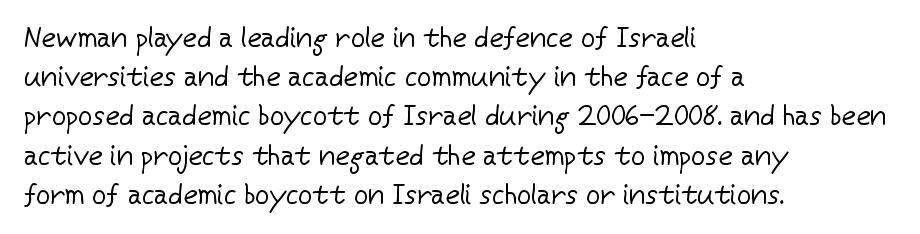
{"serif": "no", "italic": "no", "bold": "no", "weight": "regular", "width": "normal", "stroke_contrast": "low", "x_height": "medium", "monospaced": "no", "underline": "no", "align": "left", "line_spacing": "normal", "line_spacing_ratio": 1.4, "letter_spacing": "normal", "letter_spacing_em": 0.0, "glyph_px": 28}
